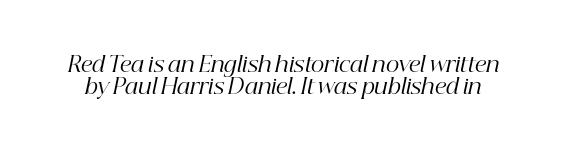
Q: Is the text bold? A: No.
Q: Is the text italic (slanted)? A: Yes, it leans right by about 12 degrees.
Q: Is the text underlined? A: No.
Q: Is the spacing between letters normal or unusually wide? A: Normal.
Q: Is the spacing between lines tight, normal or loose? A: Tight.
